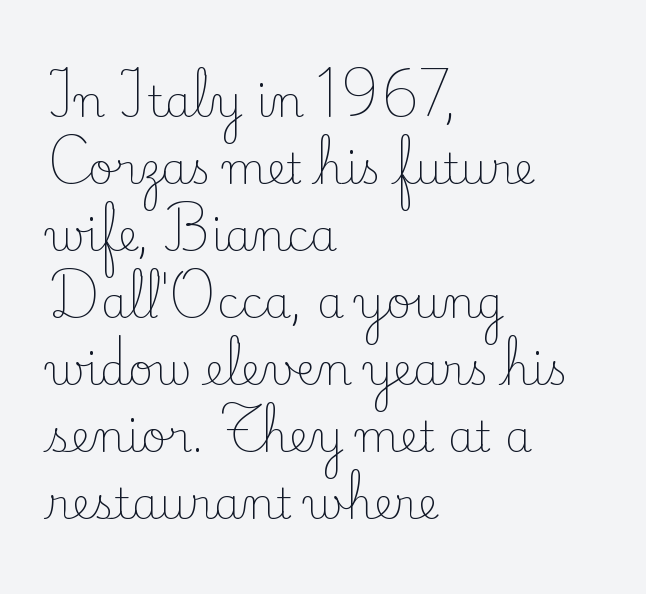
Q: Is the text bold? A: No.
Q: Is the text italic (slanted)? A: No, it is upright.
Q: Is the typeface a serif or a sans-serif typeface? A: Serif.
Q: Is the text underlined? A: No.
Q: How is the paragraph aligned? A: Left-aligned.
Q: Is the spacing between letters normal or unusually wide? A: Normal.
Q: Is the spacing between lines tight, normal or loose? A: Normal.
Q: Width (condensed, normal, or wide)? A: Normal.
Q: Stroke contrast? A: Low.
Q: x-height? A: Small.
Q: Monospaced? A: No.
